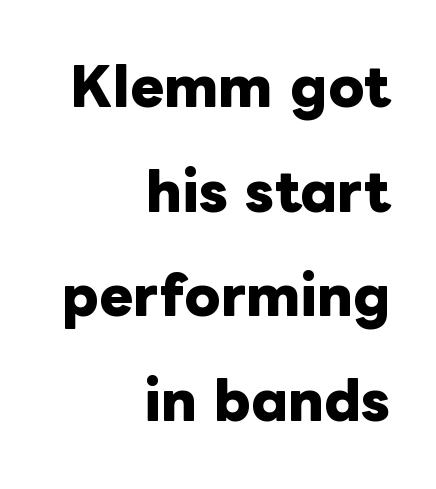
The passage shown is typed in a proportional face where columns would drift. Does the lettering tilt? It doesn't — this is upright. A great deal of white space separates one row of letters from the next. All the whitespace from short lines collects on the left.
